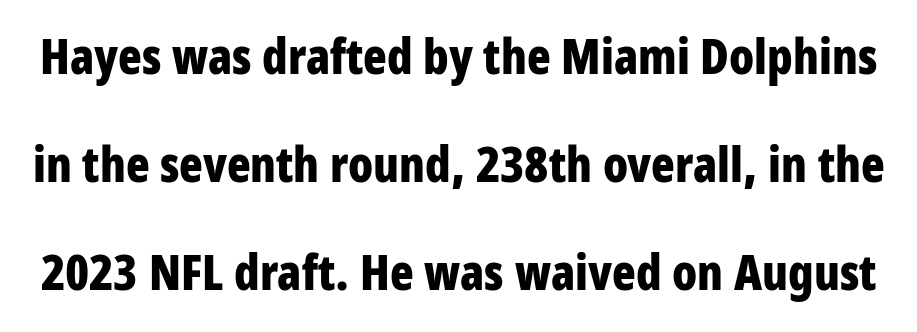
Q: Is the text bold? A: Yes.
Q: Is the text italic (slanted)? A: No, it is upright.
Q: Is the typeface a serif or a sans-serif typeface? A: Sans-serif.
Q: Is the text underlined? A: No.
Q: Is the spacing between letters normal or unusually wide? A: Normal.
Q: Is the spacing between lines tight, normal or loose? A: Loose.
Q: Width (condensed, normal, or wide)? A: Condensed.
Q: Stroke contrast? A: Low.
Q: x-height? A: Large.
Q: Monospaced? A: No.
